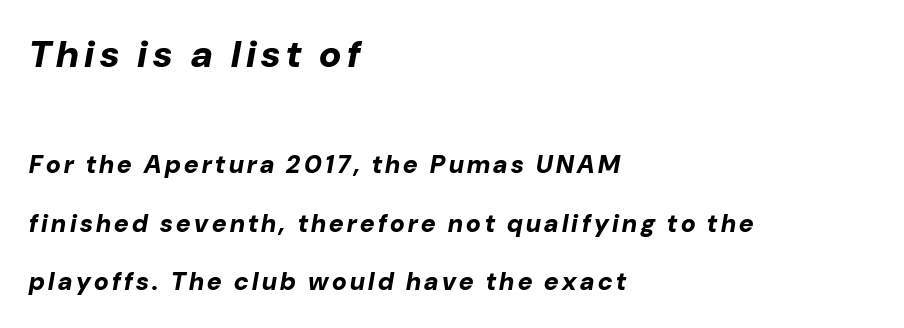
This sample has the flowing, uneven cadence of proportional lettering. The area under the type is left untouched. Teacher's note: observe the even left margin — that is flush-left alignment. The lines are spread far apart with generous leading.
